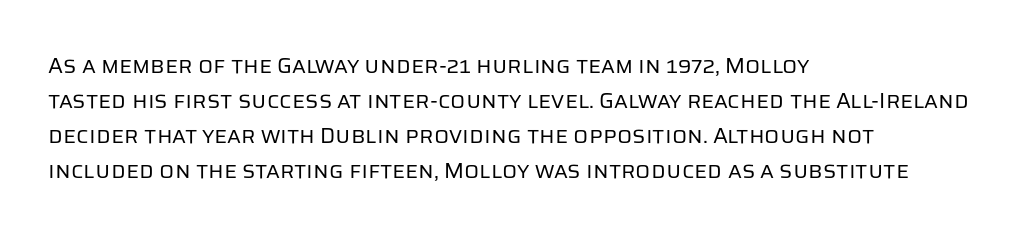
Every stem runs plumb, perpendicular to the baseline. Ink coverage per letter is moderate at most. Does extra space separate the letters? No, they use regular spacing. Line starts are locked; line ends wander. If you measured baseline to baseline, you'd find a middling distance.
